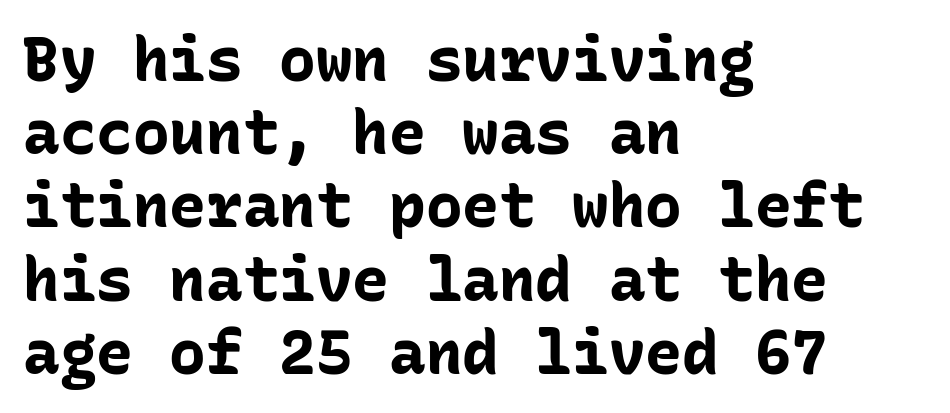
The rendering shows plain stroke endings on the letterforms — a sans-serif design. Students, note that the glyphs here touch the page at normal intervals. A typesetter would call this monospace, since all characters share one set width. Every character sits straight up, as roman type does. Bold? Absolutely — the strokes are thick and heavy. This rendering features lettering with no underline.
